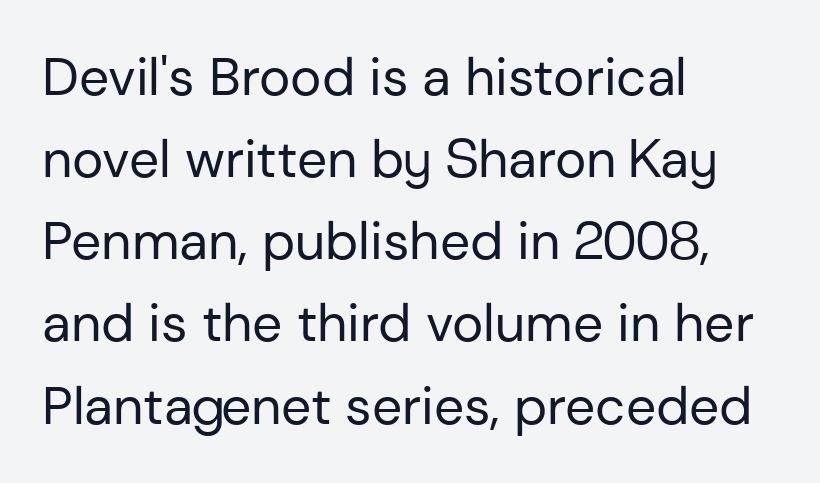
Tracking value appears to be zero — textbook default spacing. The passage shown is not underscored anywhere. Regarding serifs, this sample does without them. Line beginnings align vertically; line endings do not. The face looks like a standard text weight, possibly lighter.
